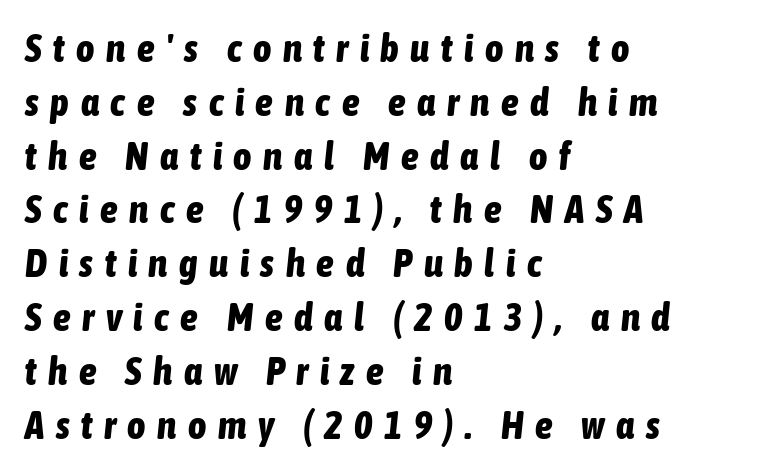
{"italic": "yes", "lean": "right", "slant_degrees": 6, "bold": "yes", "weight": "bold", "width": "condensed", "stroke_contrast": "low", "x_height": "medium", "monospaced": "no", "underline": "no", "align": "left", "line_spacing": "normal", "line_spacing_ratio": 1.38, "letter_spacing": "wide", "letter_spacing_em": 0.3, "glyph_px": 39}
